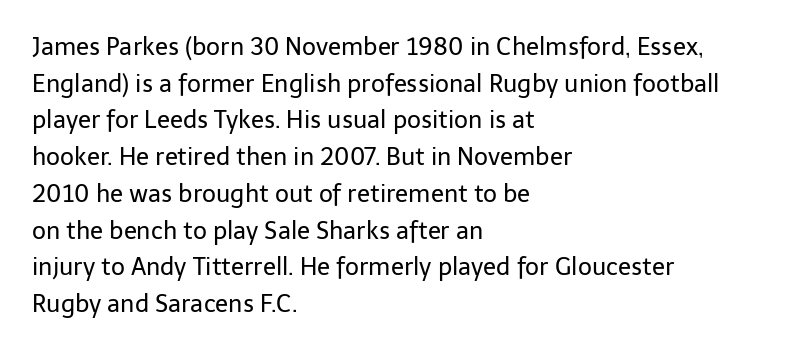
{"italic": "no", "bold": "no", "underline": "no", "align": "left", "line_spacing": "normal", "line_spacing_ratio": 1.53, "letter_spacing": "normal", "letter_spacing_em": 0.0, "glyph_px": 24}
